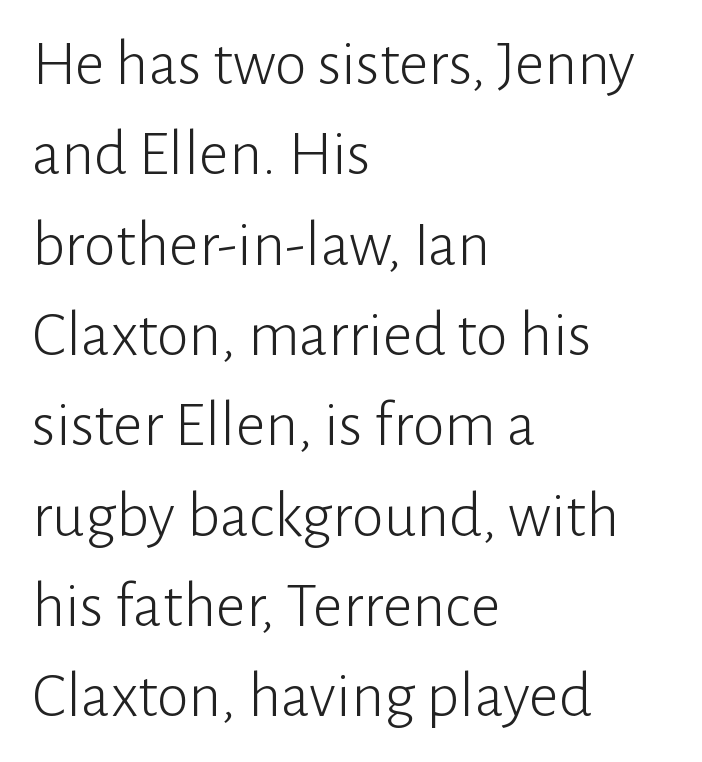
The image shows 65 px light sans-serif type, upright; set left-aligned, normal line spacing (1.39x), normal letter spacing, not underlined; low stroke contrast and a medium x-height.
